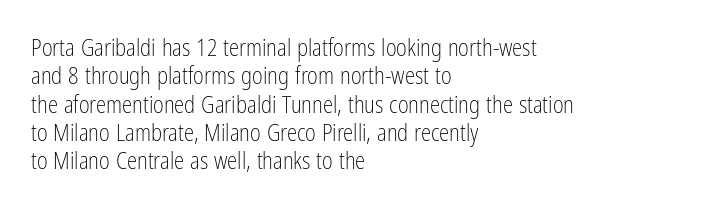
{"italic": "no", "bold": "no", "underline": "no", "align": "left", "line_spacing_ratio": 1.23, "letter_spacing": "normal", "letter_spacing_em": 0.0, "glyph_px": 23}
